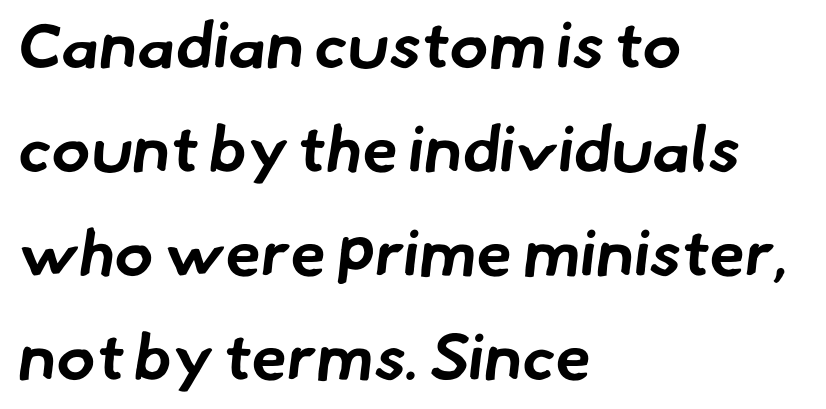
The image shows 65 px bold sans-serif type; set left-aligned, normal line spacing (1.6x), normal letter spacing, not underlined; low stroke contrast and a small x-height.
